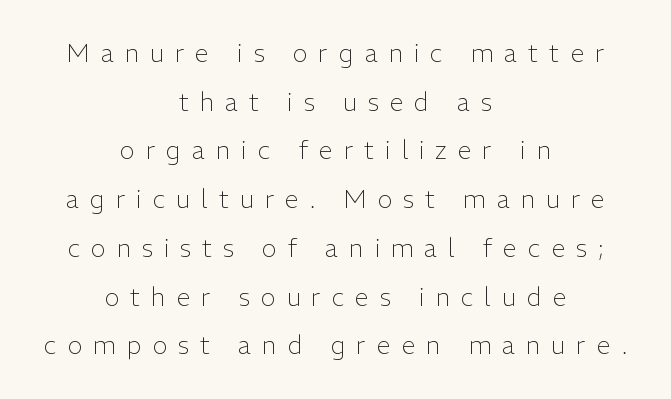
The image shows 25 px text type, upright; set centered, loose line spacing (1.95x), unusually wide letter spacing (+0.44 em), not underlined.
